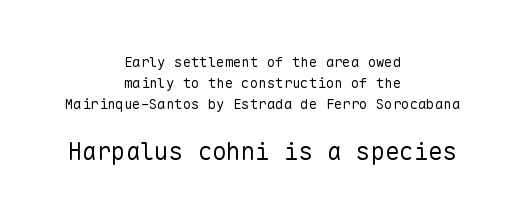
{"italic": "no", "bold": "no", "underline": "no", "align": "center", "line_spacing": "normal", "line_spacing_ratio": 1.51, "letter_spacing": "normal", "letter_spacing_em": 0.0, "larger_block": "second", "size_ratio": 1.71, "glyph_px": 24}
